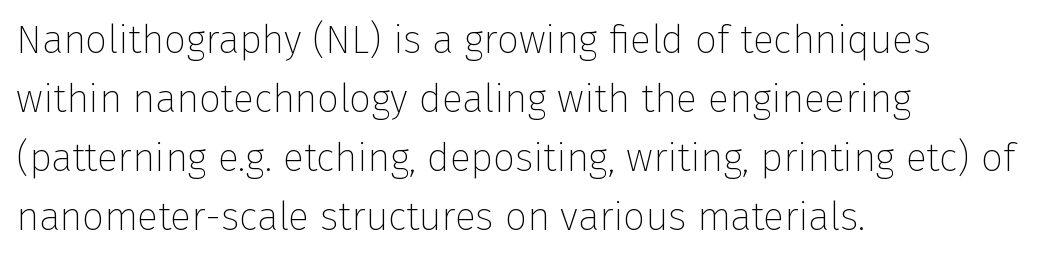
Q: Is the text bold? A: No.
Q: Is the text italic (slanted)? A: No, it is upright.
Q: Is the typeface a serif or a sans-serif typeface? A: Sans-serif.
Q: Is the text underlined? A: No.
Q: How is the paragraph aligned? A: Left-aligned.
Q: Is the spacing between letters normal or unusually wide? A: Normal.
Q: Is the spacing between lines tight, normal or loose? A: Normal.
Q: Width (condensed, normal, or wide)? A: Normal.
Q: Stroke contrast? A: Low.
Q: x-height? A: Medium.
Q: Monospaced? A: No.
